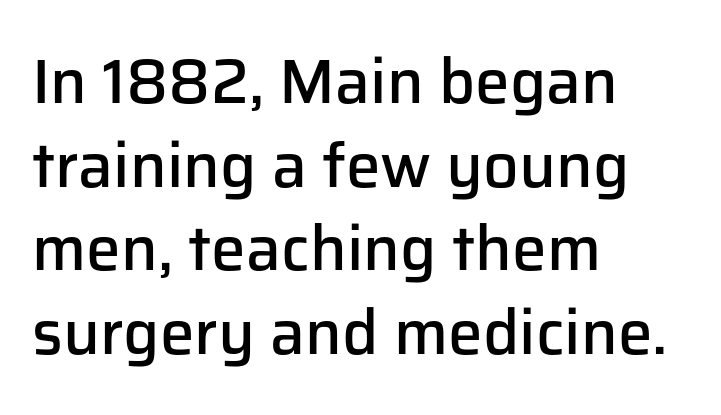
The type sits square on the baseline with zero lean. The paragraph shown leans on its left margin. Notice how descenders clear the ascenders below comfortably — that's standard leading. The tracking reads as untouched default to a designer's eye. The rendering uses natural spacing where letterforms have individual widths. Grotesque or geometric, the face here clearly has no serifs.
